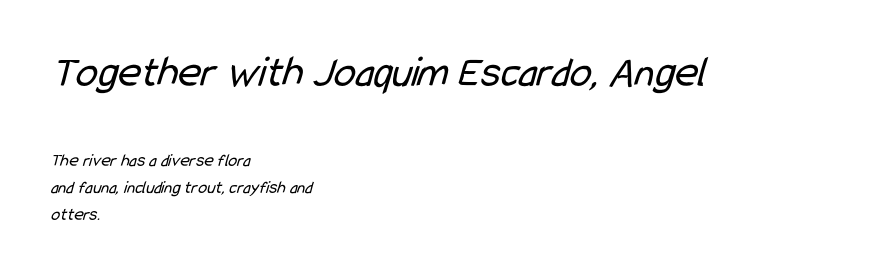
{"serif": "no", "bold": "no", "weight": "regular", "width": "condensed", "stroke_contrast": "low", "x_height": "medium", "monospaced": "no", "underline": "no", "align": "left", "line_spacing": "normal", "line_spacing_ratio": 1.5, "letter_spacing": "normal", "letter_spacing_em": 0.0, "larger_block": "first", "size_ratio": 2.44, "glyph_px": 44}
